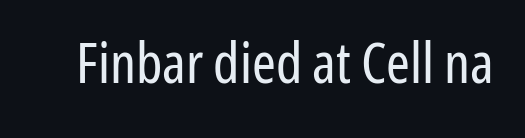
Q: Is the text bold? A: No.
Q: Is the text italic (slanted)? A: No, it is upright.
Q: Is the typeface a serif or a sans-serif typeface? A: Sans-serif.
Q: Is the text underlined? A: No.
Q: Is the spacing between letters normal or unusually wide? A: Normal.
Q: Width (condensed, normal, or wide)? A: Condensed.
Q: Stroke contrast? A: Low.
Q: x-height? A: Medium.
Q: Monospaced? A: No.
